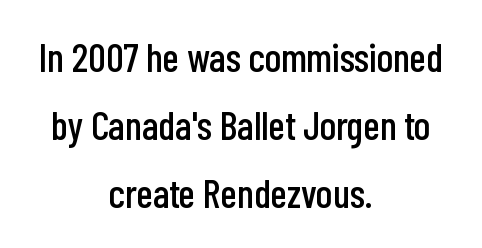
The image shows 40 px condensed sans-serif type, upright; set centered, normal line spacing (1.7x), normal letter spacing, not underlined; low stroke contrast and a medium x-height.
